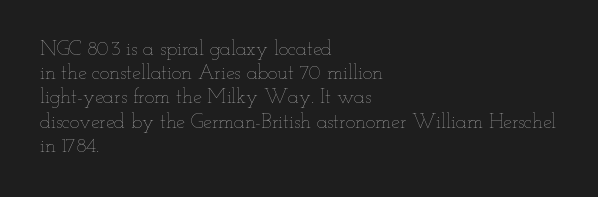
Q: Is the text bold? A: No.
Q: Is the text italic (slanted)? A: No, it is upright.
Q: Is the text underlined? A: No.
Q: How is the paragraph aligned? A: Left-aligned.
Q: Is the spacing between letters normal or unusually wide? A: Normal.
